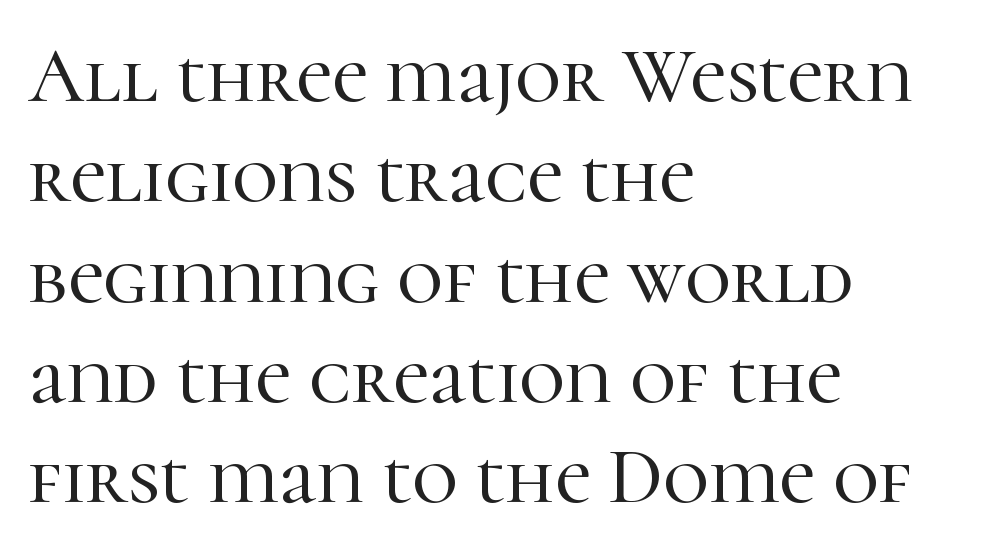
The image shows 79 px serif type, upright; set left-aligned, normal line spacing (1.27x), normal letter spacing, not underlined; high stroke contrast and a medium x-height.
